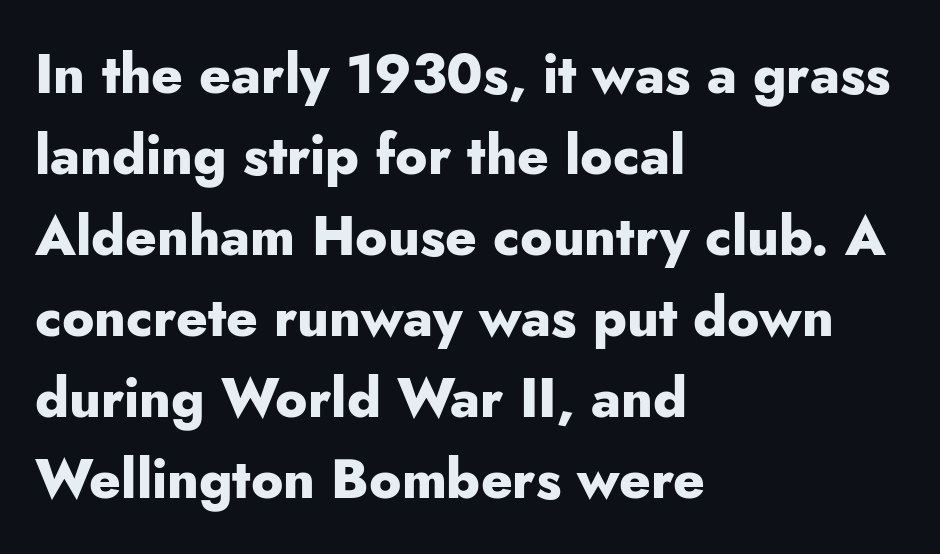
Q: Is the text bold? A: Yes.
Q: Is the text italic (slanted)? A: No, it is upright.
Q: Is the typeface a serif or a sans-serif typeface? A: Sans-serif.
Q: Is the text underlined? A: No.
Q: How is the paragraph aligned? A: Left-aligned.
Q: Is the spacing between letters normal or unusually wide? A: Normal.
Q: Is the spacing between lines tight, normal or loose? A: Normal.
Q: Width (condensed, normal, or wide)? A: Normal.
Q: Stroke contrast? A: Low.
Q: x-height? A: Small.
Q: Monospaced? A: No.
